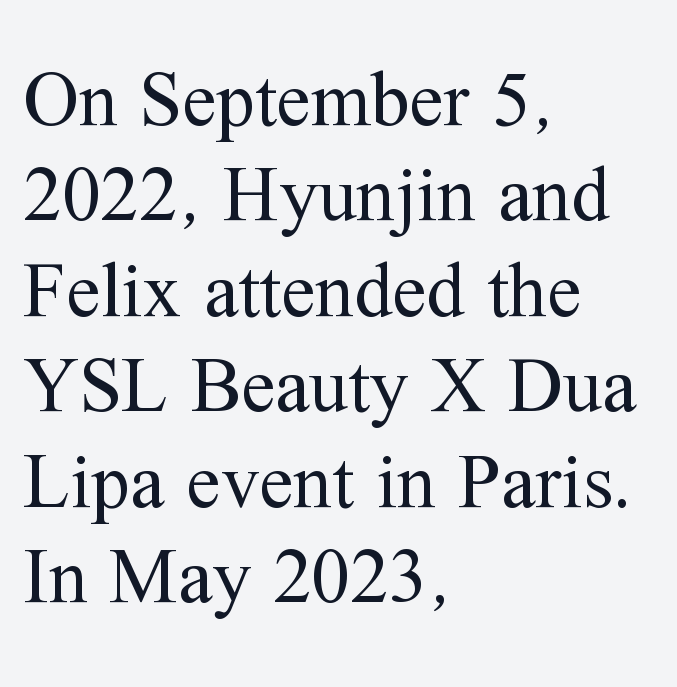
Q: Is the text bold? A: No.
Q: Is the text italic (slanted)? A: No, it is upright.
Q: Is the typeface a serif or a sans-serif typeface? A: Serif.
Q: Is the text underlined? A: No.
Q: How is the paragraph aligned? A: Left-aligned.
Q: Is the spacing between letters normal or unusually wide? A: Normal.
Q: Width (condensed, normal, or wide)? A: Normal.
Q: Stroke contrast? A: Medium.
Q: x-height? A: Medium.
Q: Monospaced? A: No.
